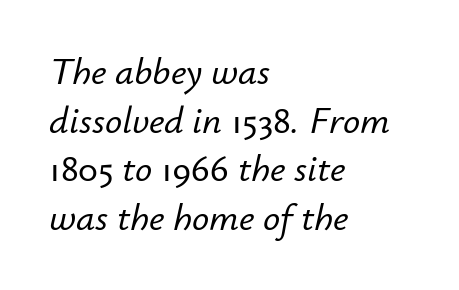
Q: Is the text italic (slanted)? A: Yes, it leans right by about 12 degrees.
Q: Is the text underlined? A: No.
Q: How is the paragraph aligned? A: Left-aligned.
Q: Is the spacing between letters normal or unusually wide? A: Normal.
Q: Is the spacing between lines tight, normal or loose? A: Normal.
Q: Width (condensed, normal, or wide)? A: Normal.
Q: Stroke contrast? A: Low.
Q: x-height? A: Small.
Q: Monospaced? A: No.
